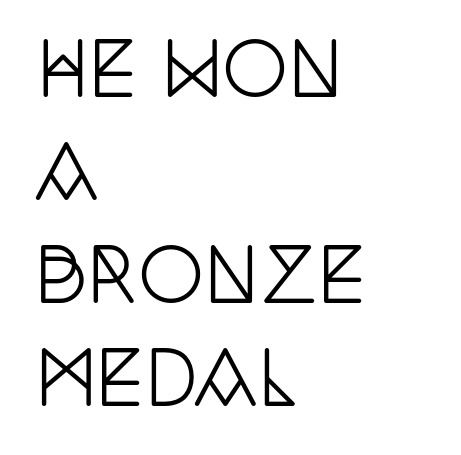
The image shows 73 px condensed serif type, upright; set left-aligned, normal line spacing (1.41x), normal letter spacing, not underlined; low stroke contrast and a large x-height.
